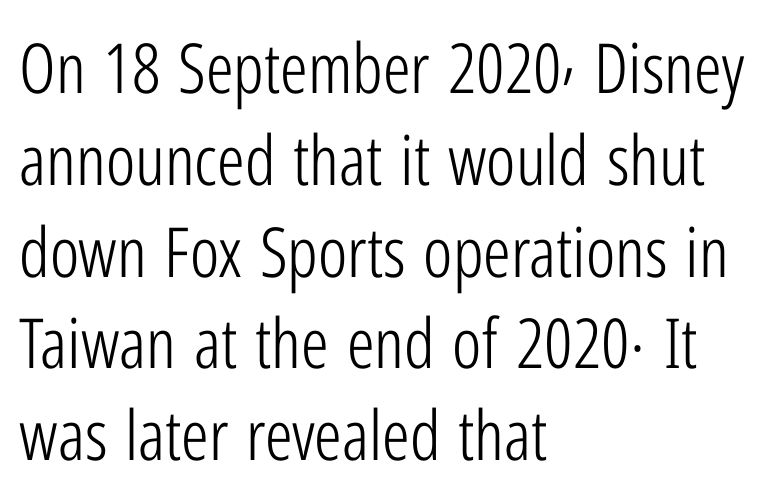
The image shows 69 px light, condensed sans-serif type, upright; set left-aligned, normal line spacing (1.33x), normal letter spacing, not underlined; low stroke contrast and a medium x-height.
